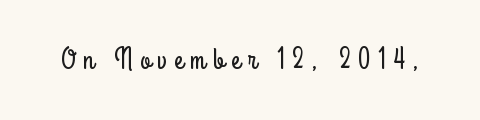
{"serif": "no", "width": "condensed", "stroke_contrast": "low", "x_height": "small", "monospaced": "no", "underline": "no", "letter_spacing": "wide", "letter_spacing_em": 0.25, "glyph_px": 29}
